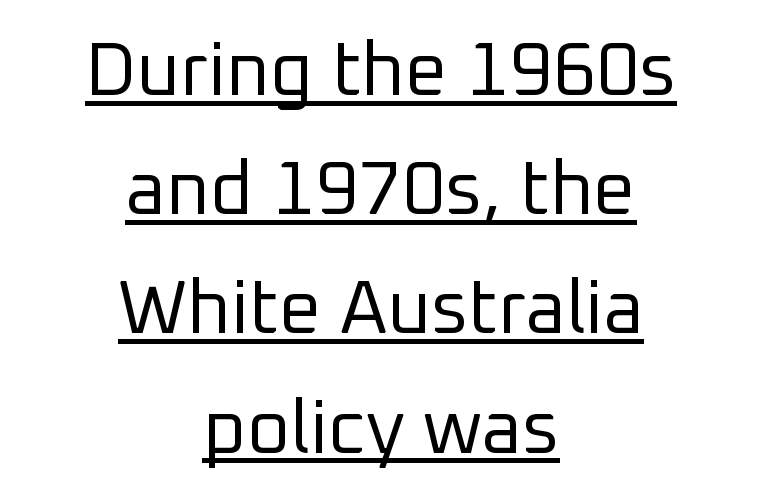
Q: Is the text bold? A: No.
Q: Is the text italic (slanted)? A: No, it is upright.
Q: Is the typeface a serif or a sans-serif typeface? A: Sans-serif.
Q: Is the text underlined? A: Yes.
Q: How is the paragraph aligned? A: Centered.
Q: Is the spacing between letters normal or unusually wide? A: Normal.
Q: Is the spacing between lines tight, normal or loose? A: Normal.
Q: Width (condensed, normal, or wide)? A: Normal.
Q: Stroke contrast? A: Low.
Q: x-height? A: Medium.
Q: Monospaced? A: No.
